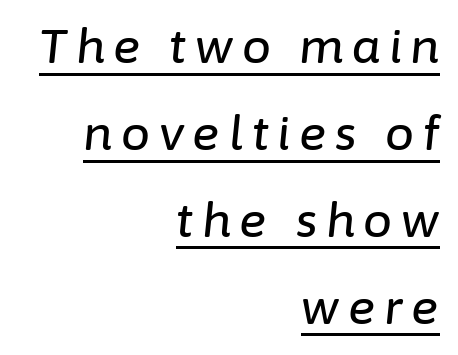
The image shows 46 px text type, italic (leaning right); set right-aligned, line spacing 1.89x, underlined; low stroke contrast and a medium x-height.
